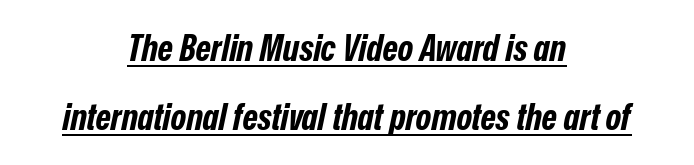
The image shows 37 px bold, condensed type, italic (leaning right); set centered, line spacing 1.87x, normal letter spacing, underlined; low stroke contrast and a medium x-height.
